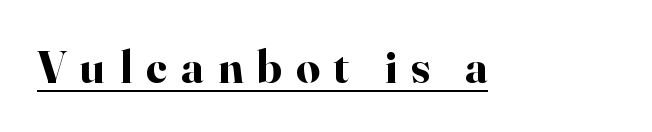
The image shows 47 px bold serif type, upright; set unusually wide letter spacing (+0.3 em), underlined; high stroke contrast and a small x-height.
